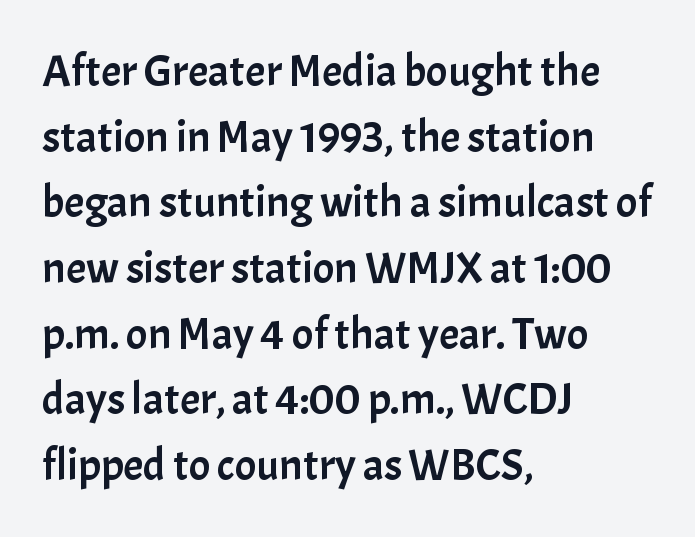
Q: Is the text italic (slanted)? A: No, it is upright.
Q: Is the typeface a serif or a sans-serif typeface? A: Sans-serif.
Q: Is the text underlined? A: No.
Q: How is the paragraph aligned? A: Left-aligned.
Q: Is the spacing between letters normal or unusually wide? A: Normal.
Q: Is the spacing between lines tight, normal or loose? A: Normal.
Q: Width (condensed, normal, or wide)? A: Normal.
Q: Stroke contrast? A: Low.
Q: x-height? A: Medium.
Q: Monospaced? A: No.
